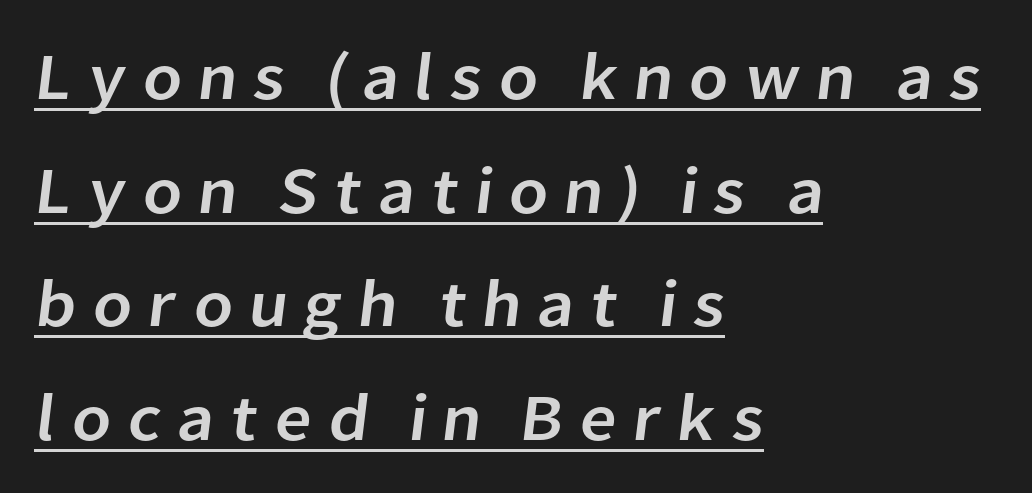
Q: Is the typeface a serif or a sans-serif typeface? A: Sans-serif.
Q: Is the text underlined? A: Yes.
Q: How is the paragraph aligned? A: Left-aligned.
Q: Is the spacing between letters normal or unusually wide? A: Unusually wide.
Q: Width (condensed, normal, or wide)? A: Normal.
Q: Stroke contrast? A: Low.
Q: x-height? A: Medium.
Q: Monospaced? A: No.
